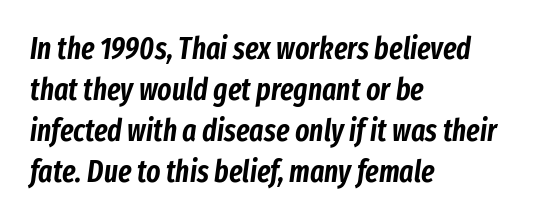
{"italic": "yes", "lean": "right", "slant_degrees": 8, "width": "condensed", "stroke_contrast": "low", "x_height": "medium", "monospaced": "no", "underline": "no", "align": "left", "line_spacing": "normal", "line_spacing_ratio": 1.37, "letter_spacing": "normal", "letter_spacing_em": 0.0, "glyph_px": 30}
